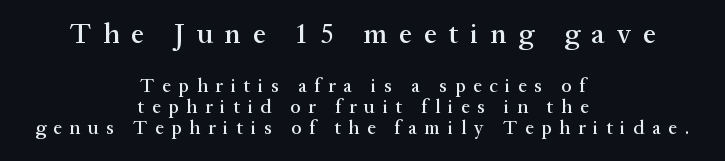
The image shows 29 px serif type, upright; set centered, tight line spacing (1.12x), unusually wide letter spacing (+0.41 em), not underlined; the first (top) block is 1.53x larger; medium stroke contrast and a medium x-height.
